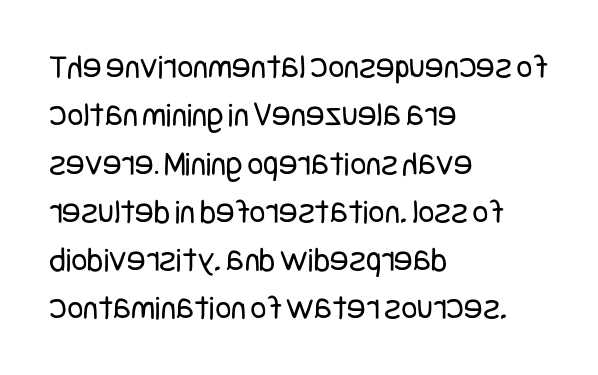
{"serif": "no", "italic": "no", "bold": "no", "weight": "regular", "width": "condensed", "stroke_contrast": "low", "x_height": "large", "underline": "no", "align": "left", "line_spacing": "normal", "line_spacing_ratio": 1.38, "letter_spacing": "normal", "letter_spacing_em": 0.0, "glyph_px": 35}
